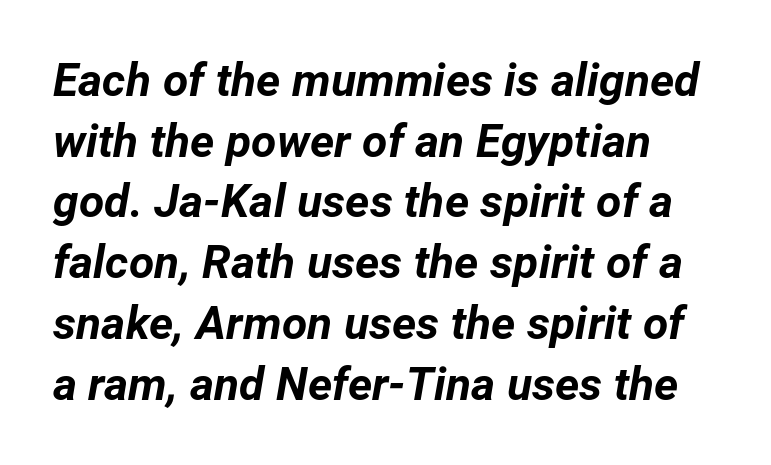
The image shows 46 px bold type, italic (leaning right); set left-aligned, normal line spacing (1.32x), normal letter spacing, not underlined; low stroke contrast and a medium x-height.
